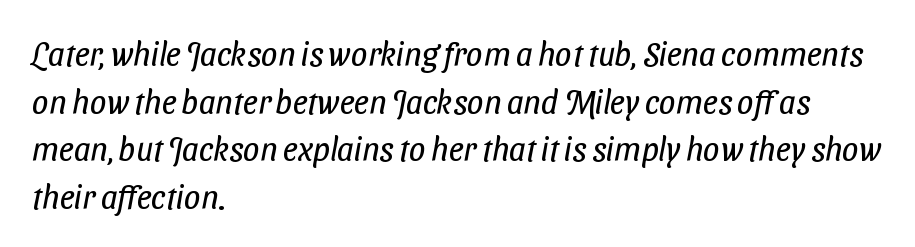
Q: Is the text bold? A: No.
Q: Is the typeface a serif or a sans-serif typeface? A: Sans-serif.
Q: Is the text underlined? A: No.
Q: How is the paragraph aligned? A: Left-aligned.
Q: Is the spacing between letters normal or unusually wide? A: Normal.
Q: Is the spacing between lines tight, normal or loose? A: Normal.
Q: Width (condensed, normal, or wide)? A: Condensed.
Q: Stroke contrast? A: Low.
Q: x-height? A: Medium.
Q: Monospaced? A: No.
